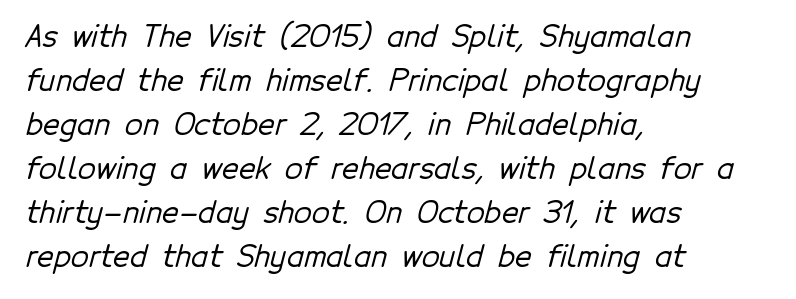
Q: Is the typeface a serif or a sans-serif typeface? A: Sans-serif.
Q: Is the text underlined? A: No.
Q: How is the paragraph aligned? A: Left-aligned.
Q: Is the spacing between letters normal or unusually wide? A: Normal.
Q: Is the spacing between lines tight, normal or loose? A: Normal.
Q: Width (condensed, normal, or wide)? A: Normal.
Q: Stroke contrast? A: Low.
Q: x-height? A: Medium.
Q: Monospaced? A: No.
